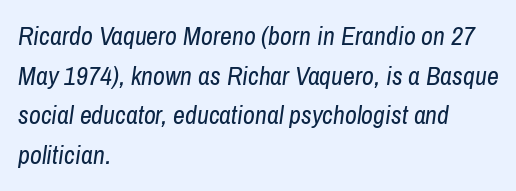
The image shows 26 px text type, italic (leaning right); set left-aligned, normal line spacing (1.52x), normal letter spacing, not underlined.
